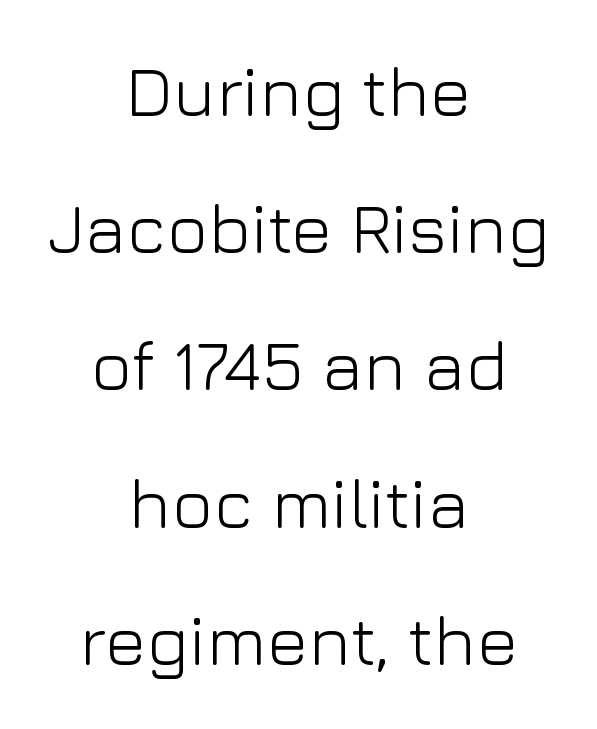
{"serif": "no", "italic": "no", "bold": "no", "weight": "light", "width": "normal", "stroke_contrast": "low", "x_height": "medium", "monospaced": "no", "underline": "no", "align": "center", "line_spacing": "loose", "line_spacing_ratio": 1.96, "letter_spacing": "normal", "letter_spacing_em": 0.0, "glyph_px": 70}
